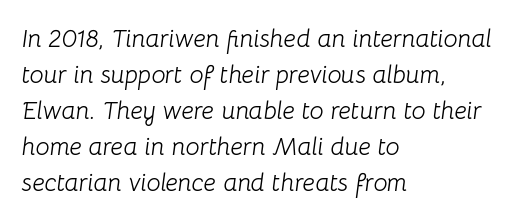
The image shows 25 px text type, italic (leaning right); set left-aligned, normal line spacing (1.44x), normal letter spacing, not underlined.
